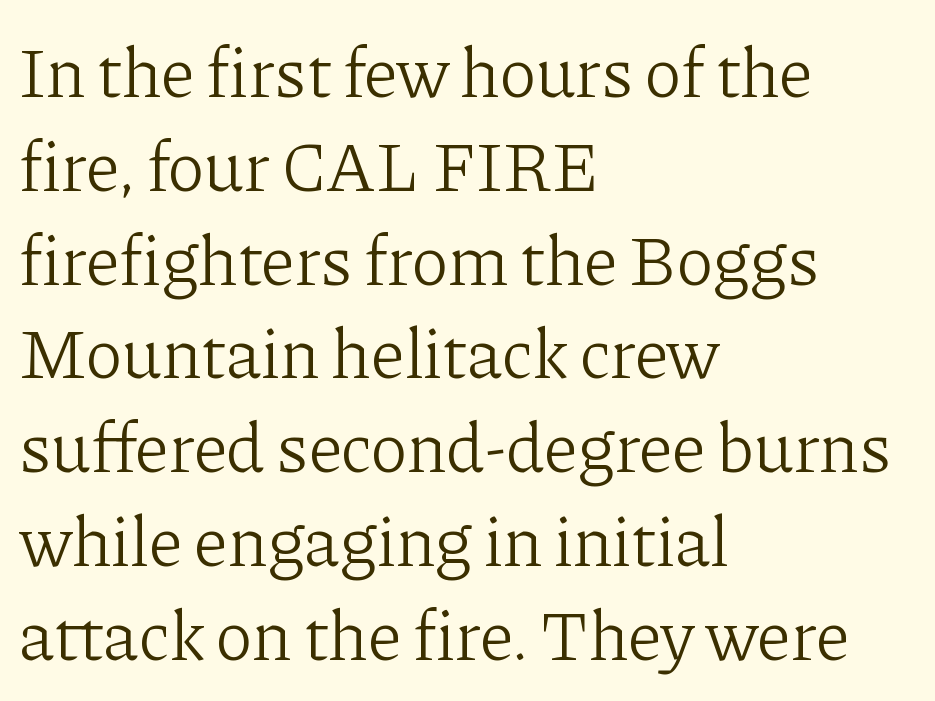
{"serif": "yes", "italic": "no", "bold": "no", "weight": "light", "width": "normal", "stroke_contrast": "low", "x_height": "medium", "monospaced": "no", "underline": "no", "align": "left", "line_spacing": "normal", "line_spacing_ratio": 1.34, "letter_spacing": "normal", "letter_spacing_em": 0.0, "glyph_px": 70}
